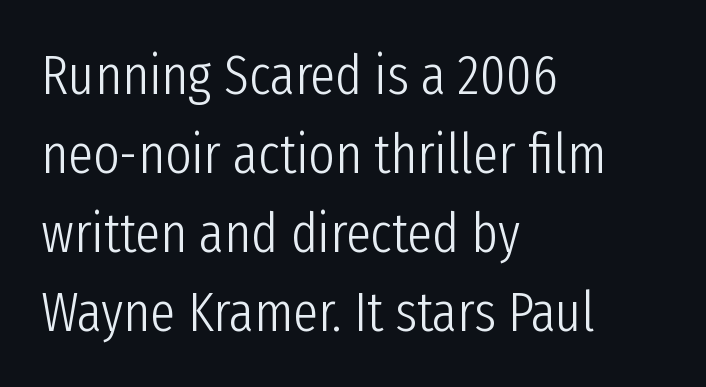
The image shows 56 px light, condensed sans-serif type, upright; set left-aligned, normal line spacing (1.41x), normal letter spacing, not underlined; low stroke contrast and a medium x-height.
